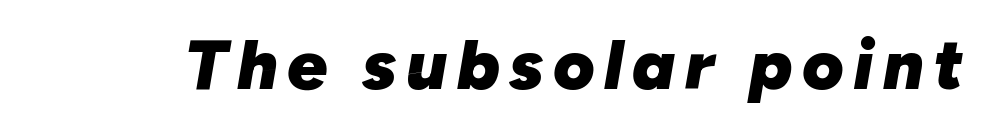
Tall strokes in this sample are angled rather than plumb. A typesetter would call this proportional, since set widths differ per character. The zone under the glyphs is completely vacant. Caption: bold face, heavy strokes.
